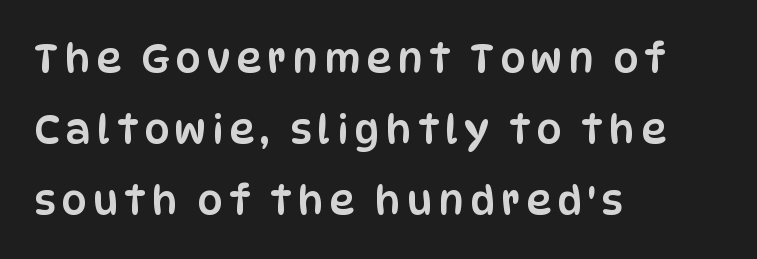
Q: Is the text italic (slanted)? A: No, it is upright.
Q: Is the typeface a serif or a sans-serif typeface? A: Sans-serif.
Q: Is the text underlined? A: No.
Q: How is the paragraph aligned? A: Left-aligned.
Q: Width (condensed, normal, or wide)? A: Condensed.
Q: Stroke contrast? A: Low.
Q: x-height? A: Large.
Q: Monospaced? A: No.
